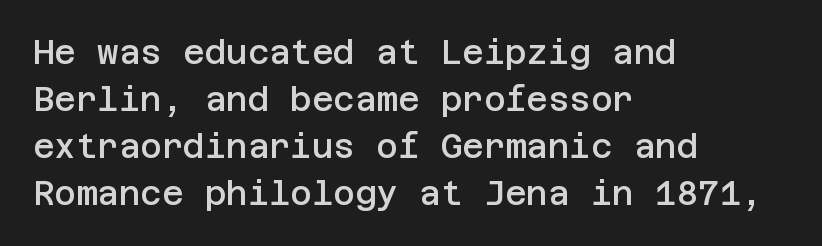
The image shows 33 px semibold sans-serif type, upright; set left-aligned, normal line spacing (1.42x), normal letter spacing, not underlined; low stroke contrast and a large x-height.
